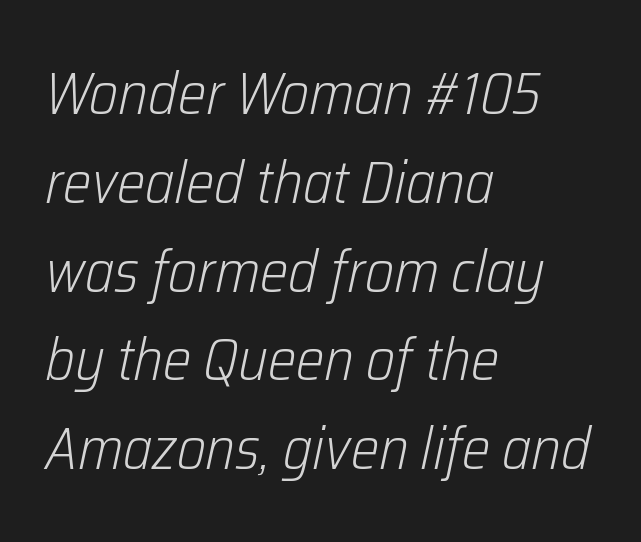
Horizontal bands of white between lines are of average thickness. A typesetter would call this proportional, since set widths differ per character. The font sits on the lighter half of the weight spectrum, regular included. The glyphs are unaccompanied by any horizontal stroke below them.
